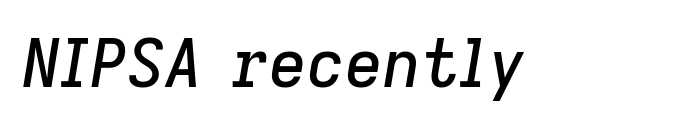
Spacing verdict: proportional, widths tailored to each character. A clean baseline with only descenders dipping below it. Does extra space separate the letters? No, they use regular spacing. These lines were composed using italics.
